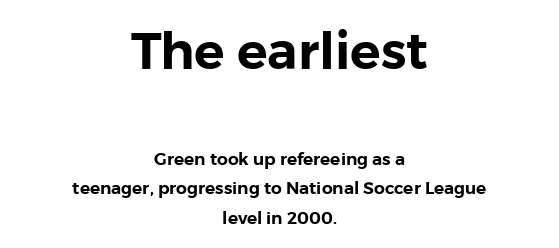
{"serif": "no", "italic": "no", "width": "normal", "stroke_contrast": "low", "x_height": "medium", "monospaced": "no", "underline": "no", "align": "center", "line_spacing_ratio": 1.73, "letter_spacing": "normal", "letter_spacing_em": 0.0, "larger_block": "first", "size_ratio": 3.0, "glyph_px": 51}
